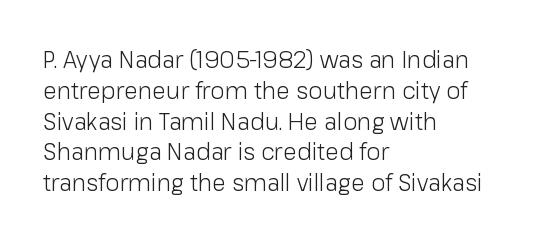
The image shows 23 px text type, upright; set left-aligned, normal line spacing (1.34x), normal letter spacing, not underlined.
